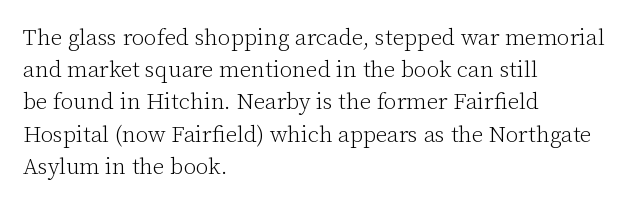
The image shows 23 px text type, upright; set left-aligned, normal line spacing (1.4x), normal letter spacing, not underlined.
